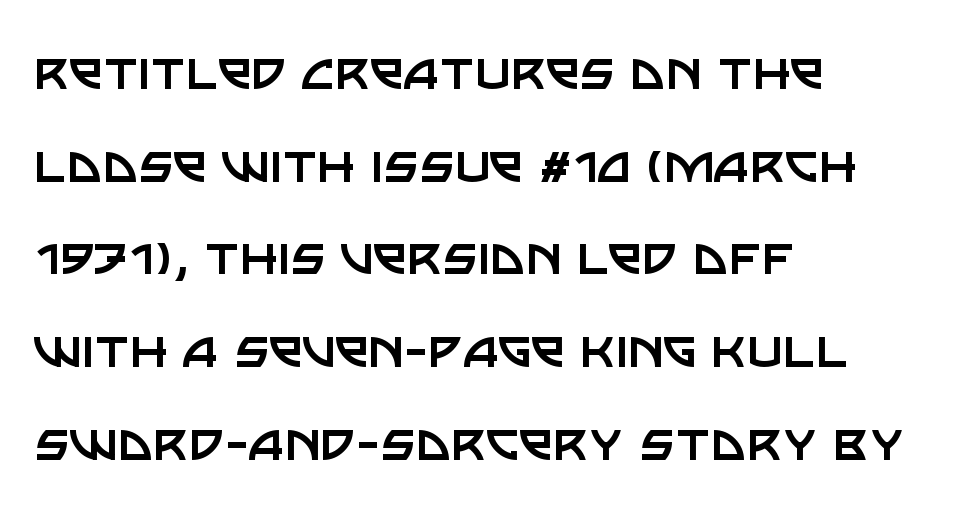
The image shows 61 px regular-weight sans-serif type, upright; set left-aligned, normal line spacing (1.52x), normal letter spacing, not underlined; low stroke contrast and a large x-height.
